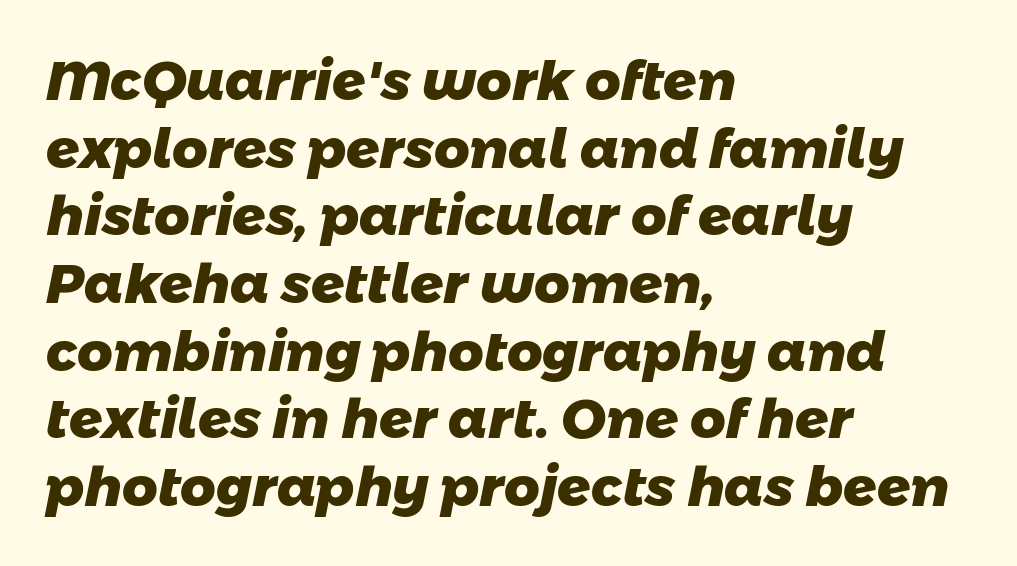
The image shows 55 px heavy sans-serif type; set left-aligned, line spacing 1.23x, normal letter spacing, not underlined; low stroke contrast and a medium x-height.
